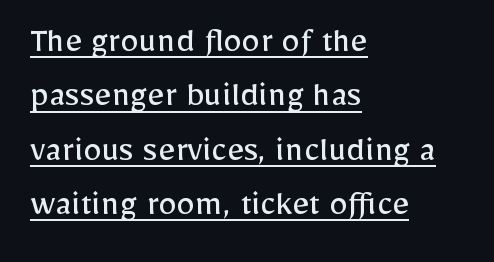
{"serif": "no", "italic": "no", "bold": "no", "weight": "regular", "width": "normal", "stroke_contrast": "low", "x_height": "medium", "monospaced": "no", "underline": "yes", "align": "left", "line_spacing": "normal", "line_spacing_ratio": 1.47, "letter_spacing": "normal", "letter_spacing_em": 0.0, "glyph_px": 37}
